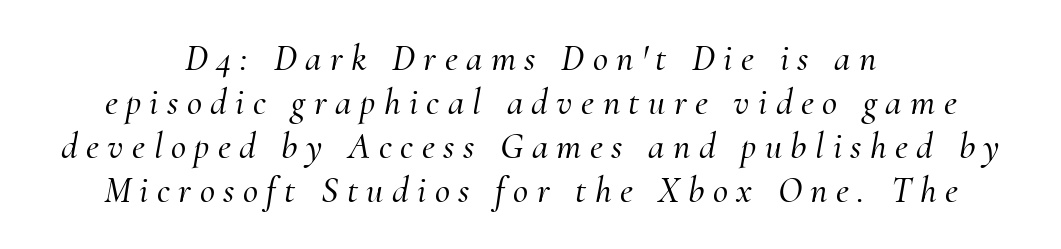
Q: Is the text italic (slanted)? A: Yes, it leans right by about 10 degrees.
Q: Is the typeface a serif or a sans-serif typeface? A: Serif.
Q: Is the text underlined? A: No.
Q: How is the paragraph aligned? A: Centered.
Q: Is the spacing between letters normal or unusually wide? A: Unusually wide.
Q: Width (condensed, normal, or wide)? A: Normal.
Q: Stroke contrast? A: Medium.
Q: x-height? A: Small.
Q: Monospaced? A: No.
